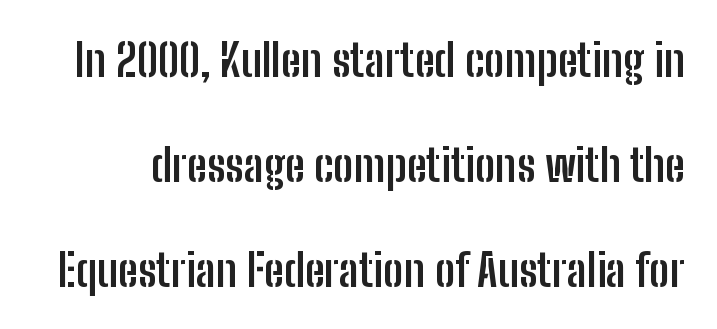
Q: Is the text bold? A: Yes.
Q: Is the text italic (slanted)? A: No, it is upright.
Q: Is the typeface a serif or a sans-serif typeface? A: Sans-serif.
Q: Is the text underlined? A: No.
Q: Is the spacing between letters normal or unusually wide? A: Normal.
Q: Is the spacing between lines tight, normal or loose? A: Loose.
Q: Width (condensed, normal, or wide)? A: Condensed.
Q: Stroke contrast? A: Low.
Q: x-height? A: Medium.
Q: Monospaced? A: No.
